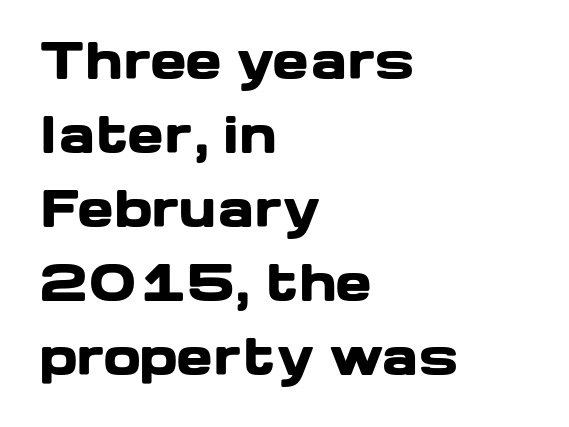
Q: Is the text bold? A: Yes.
Q: Is the text italic (slanted)? A: No, it is upright.
Q: Is the typeface a serif or a sans-serif typeface? A: Sans-serif.
Q: Is the text underlined? A: No.
Q: How is the paragraph aligned? A: Left-aligned.
Q: Is the spacing between letters normal or unusually wide? A: Normal.
Q: Is the spacing between lines tight, normal or loose? A: Normal.
Q: Width (condensed, normal, or wide)? A: Wide.
Q: Stroke contrast? A: Low.
Q: x-height? A: Medium.
Q: Monospaced? A: No.
